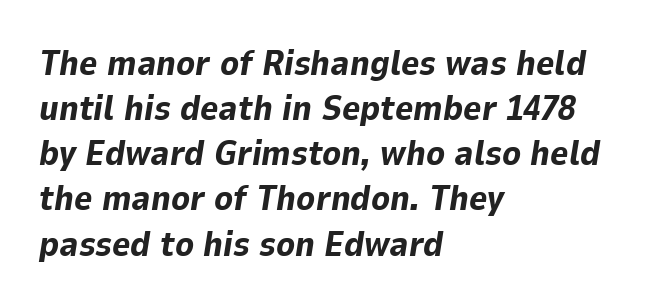
The image shows 35 px bold type, italic (leaning right); set left-aligned, normal line spacing (1.29x), normal letter spacing, not underlined; low stroke contrast and a medium x-height.
